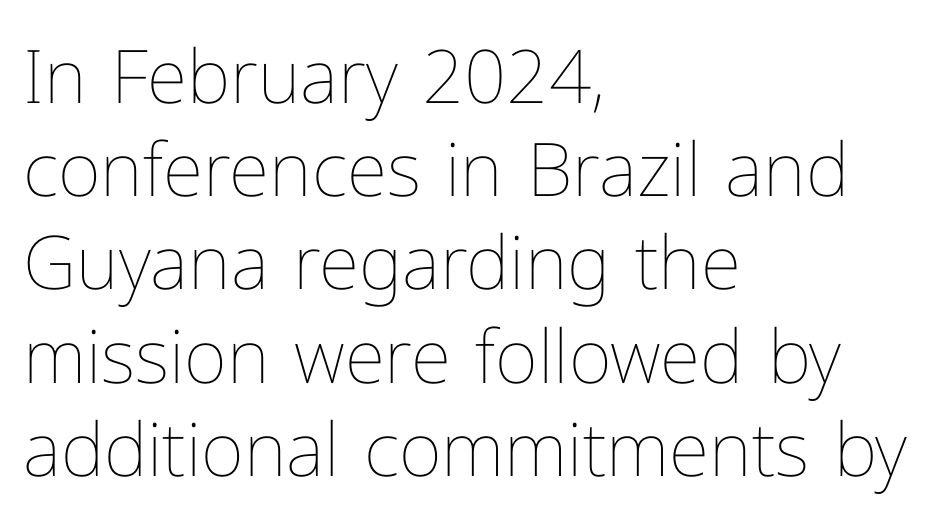
Q: Is the text bold? A: No.
Q: Is the text italic (slanted)? A: No, it is upright.
Q: Is the text underlined? A: No.
Q: How is the paragraph aligned? A: Left-aligned.
Q: Is the spacing between letters normal or unusually wide? A: Normal.
Q: Is the spacing between lines tight, normal or loose? A: Normal.
Q: Width (condensed, normal, or wide)? A: Normal.
Q: Stroke contrast? A: Low.
Q: x-height? A: Medium.
Q: Monospaced? A: No.
